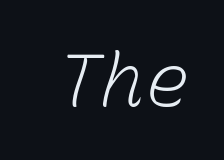
The image shows 74 px light type, monospaced; set normal letter spacing, not underlined; low stroke contrast and a medium x-height.
